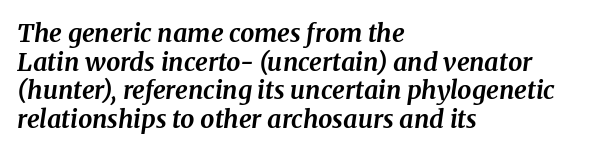
Q: Is the text bold? A: Yes.
Q: Is the text italic (slanted)? A: Yes, it leans right by about 8 degrees.
Q: Is the text underlined? A: No.
Q: How is the paragraph aligned? A: Left-aligned.
Q: Is the spacing between letters normal or unusually wide? A: Normal.
Q: Is the spacing between lines tight, normal or loose? A: Tight.
